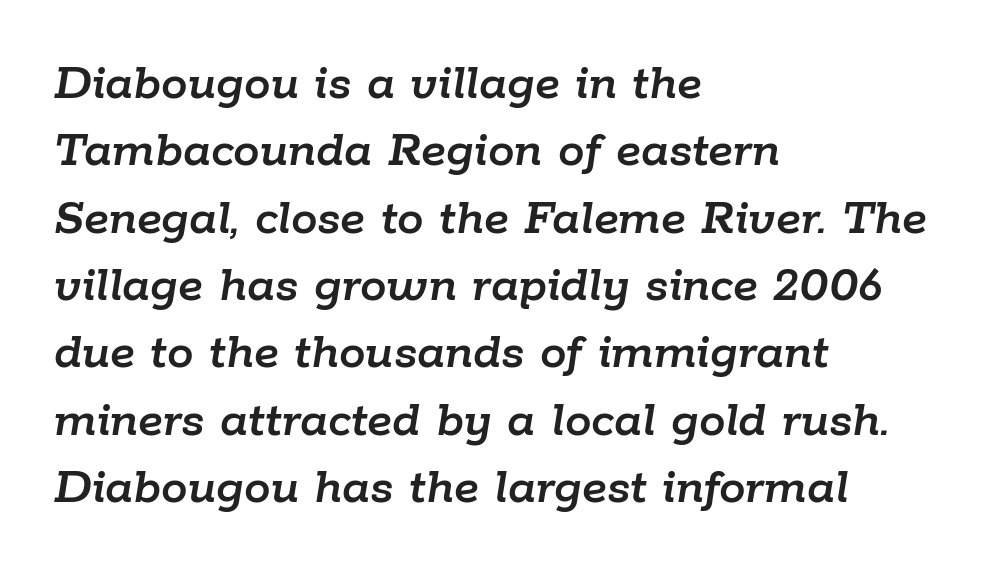
In terms of letterspacing, this is plain default setting. Italic? Definitely — the glyphs are oblique. Proportional: the letters do not fall into vertical columns. Rows of type keep a routine distance in the vertical direction.
